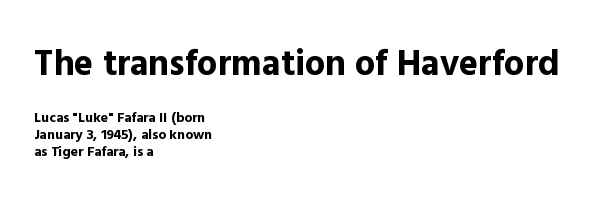
Notice how the stems are strictly vertical — no italics here. Does extra space separate the letters? No, they use regular spacing. The rag falls on the right side of this text block. Is this a fixed-width face? No — the glyphs have proportional, varying widths. Scale decreases going downward across the two blocks.
